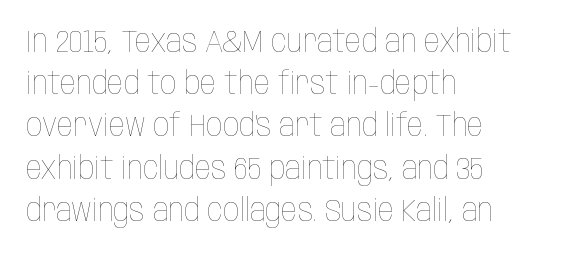
Q: Is the text bold? A: No.
Q: Is the text italic (slanted)? A: No, it is upright.
Q: Is the text underlined? A: No.
Q: How is the paragraph aligned? A: Left-aligned.
Q: Is the spacing between letters normal or unusually wide? A: Normal.
Q: Is the spacing between lines tight, normal or loose? A: Normal.
Q: Width (condensed, normal, or wide)? A: Condensed.
Q: Stroke contrast? A: Low.
Q: x-height? A: Large.
Q: Monospaced? A: No.
